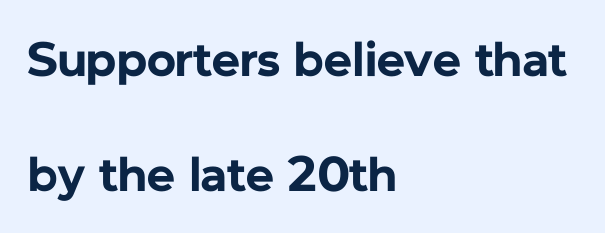
{"serif": "no", "italic": "no", "bold": "yes", "weight": "bold", "width": "normal", "stroke_contrast": "low", "x_height": "medium", "monospaced": "no", "underline": "no", "align": "left", "line_spacing": "loose", "line_spacing_ratio": 2.35, "letter_spacing": "normal", "letter_spacing_em": 0.0, "glyph_px": 49}
